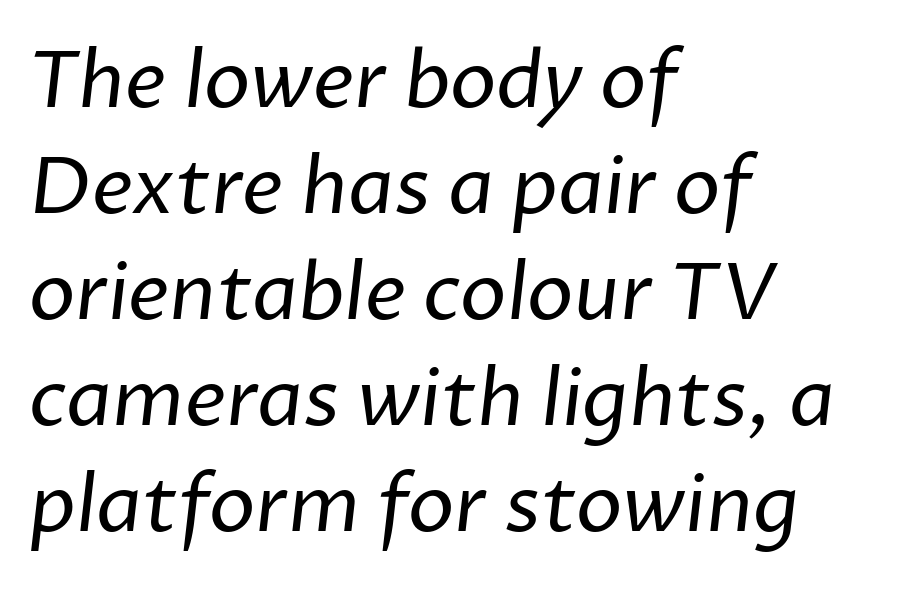
{"serif": "no", "bold": "no", "weight": "regular", "width": "normal", "stroke_contrast": "low", "x_height": "medium", "monospaced": "no", "underline": "no", "align": "left", "line_spacing": "normal", "line_spacing_ratio": 1.36, "letter_spacing": "normal", "letter_spacing_em": 0.0, "glyph_px": 78}
